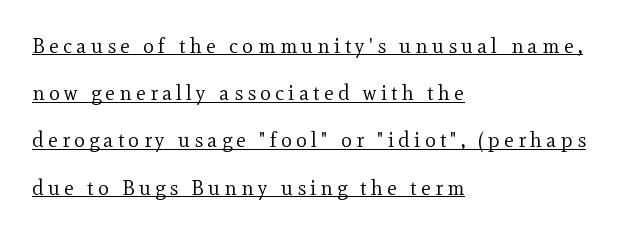
Q: Is the text bold? A: No.
Q: Is the text italic (slanted)? A: No, it is upright.
Q: Is the text underlined? A: Yes.
Q: How is the paragraph aligned? A: Left-aligned.
Q: Is the spacing between letters normal or unusually wide? A: Unusually wide.
Q: Is the spacing between lines tight, normal or loose? A: Loose.
